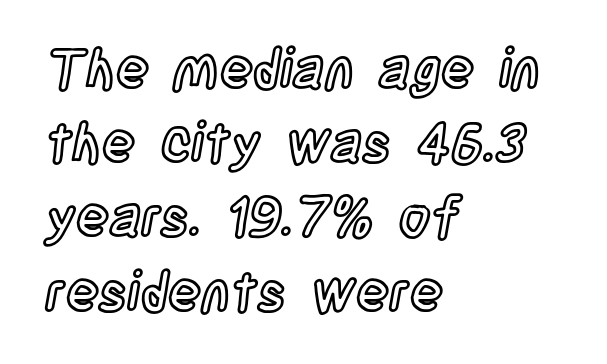
Q: Is the text italic (slanted)? A: Yes.
Q: Is the text underlined? A: No.
Q: How is the paragraph aligned? A: Left-aligned.
Q: Is the spacing between letters normal or unusually wide? A: Normal.
Q: Is the spacing between lines tight, normal or loose? A: Normal.
Q: Width (condensed, normal, or wide)? A: Condensed.
Q: x-height? A: Large.
Q: Monospaced? A: No.
